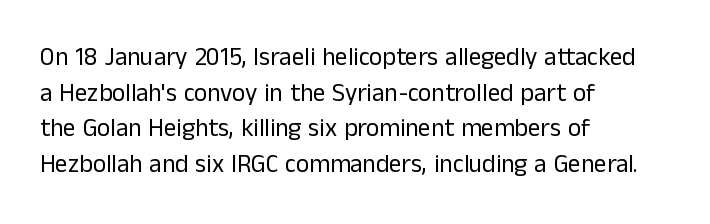
Q: Is the text bold? A: No.
Q: Is the text italic (slanted)? A: No, it is upright.
Q: Is the text underlined? A: No.
Q: How is the paragraph aligned? A: Left-aligned.
Q: Is the spacing between letters normal or unusually wide? A: Normal.
Q: Is the spacing between lines tight, normal or loose? A: Normal.
